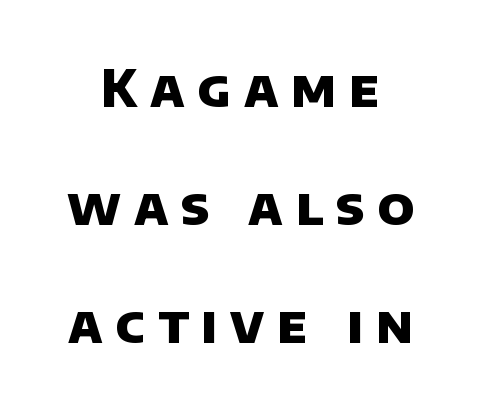
You'd pick this weight for a headline — it's a proper bold. The block of text is sparse from top to bottom, with ample space between rows. The rendering uses natural spacing where letterforms have individual widths. Descenders hang freely into open space.
